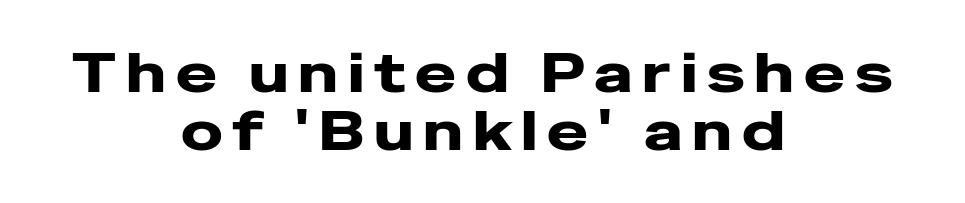
The area under the type is left untouched. In CSS terms this would be text-align: center. Stroke terminals: plain, sans-serif. Each letter keeps its own natural width here, so spacing adapts to shape. The letters are bold, with thick, heavy strokes. A typesetter would call this leading minimal, almost set solid.
